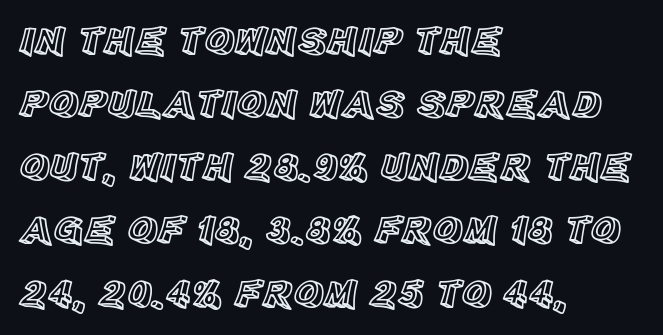
The line-height multiplier appears to be the usual default. Check the space under the baseline: it is left empty. You could not count columns in this text — the font is proportionally spaced. These lines are set flush left with a ragged right edge. Honestly, the letter spacing is just normal — you wouldn't notice it.
